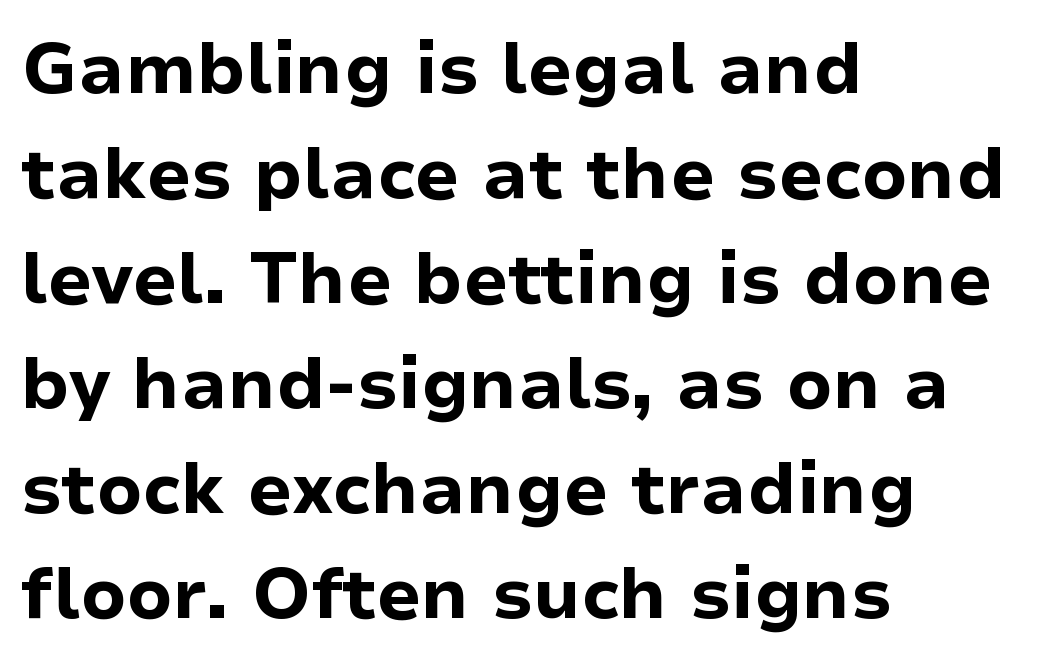
The image shows 71 px bold sans-serif type, upright; set left-aligned, normal line spacing (1.48x), normal letter spacing, not underlined; low stroke contrast and a medium x-height.
